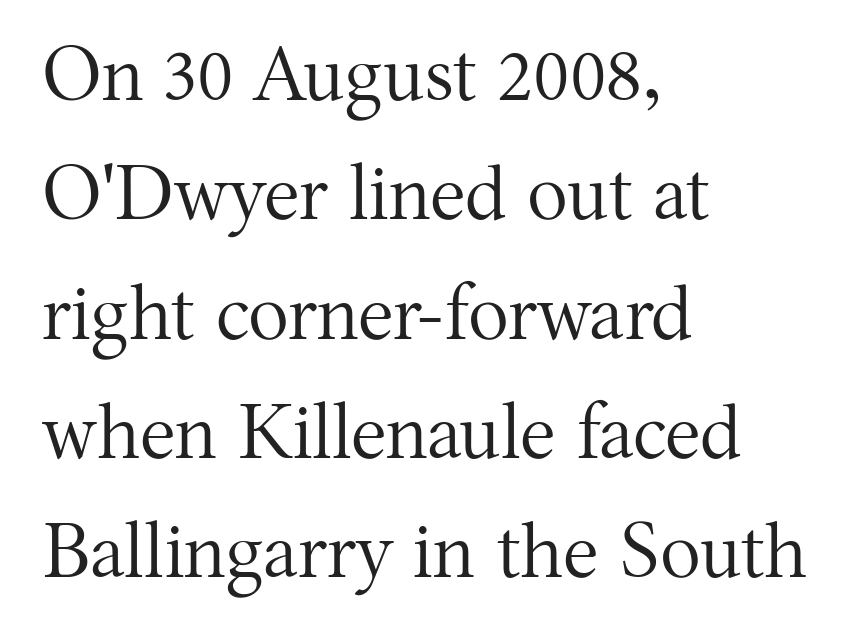
Default kerning and tracking; the words read as compact shapes. Note the varied advance widths — an 'i' is clearly narrower than an 'm'. Ordinary non-slanted type is in use. A typesetter would label this face a serif.
